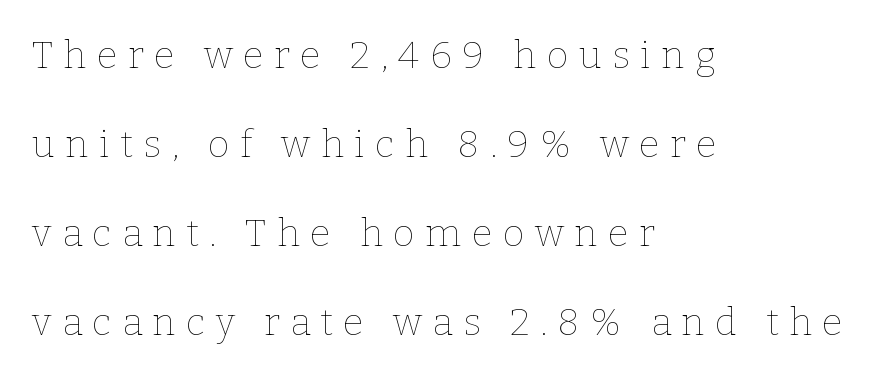
Q: Is the text bold? A: No.
Q: Is the text italic (slanted)? A: No, it is upright.
Q: Is the text underlined? A: No.
Q: How is the paragraph aligned? A: Left-aligned.
Q: Is the spacing between letters normal or unusually wide? A: Unusually wide.
Q: Is the spacing between lines tight, normal or loose? A: Loose.
Q: Width (condensed, normal, or wide)? A: Normal.
Q: Stroke contrast? A: Low.
Q: x-height? A: Medium.
Q: Monospaced? A: No.
